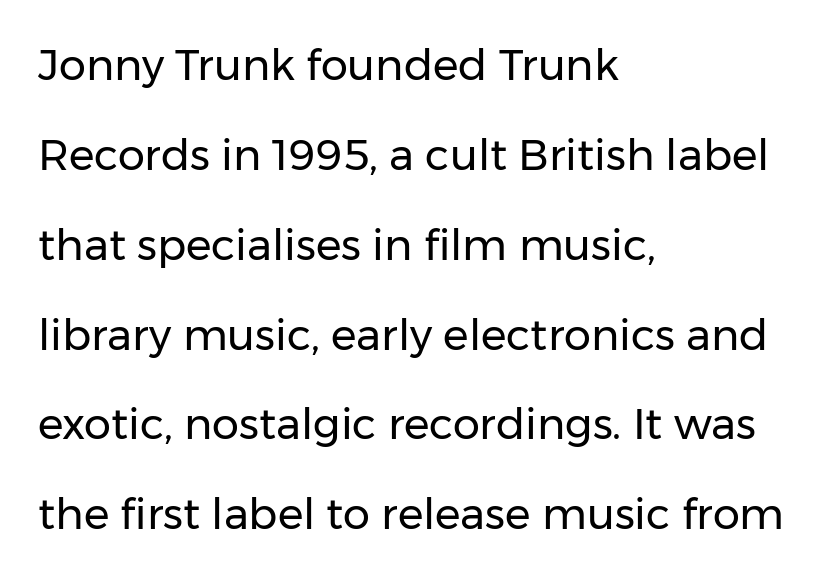
Baseline-to-baseline distance is far greater than the letter height. The specimen reads as upright at a glance. Is this a fixed-width face? No — the glyphs have proportional, varying widths. The letters look calm and open, with moderate or lighter stems. Visually the block forms a straight wall on the left and a jagged coastline on the right. No word sits above an underline.
